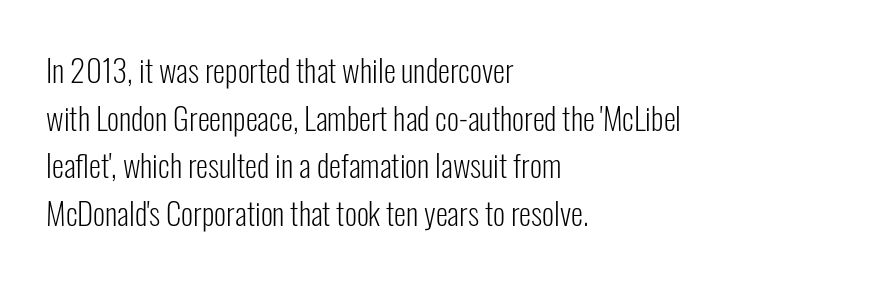
The image shows 31 px light, condensed sans-serif type, upright; set left-aligned, normal line spacing (1.54x), normal letter spacing, not underlined; low stroke contrast and a medium x-height.
